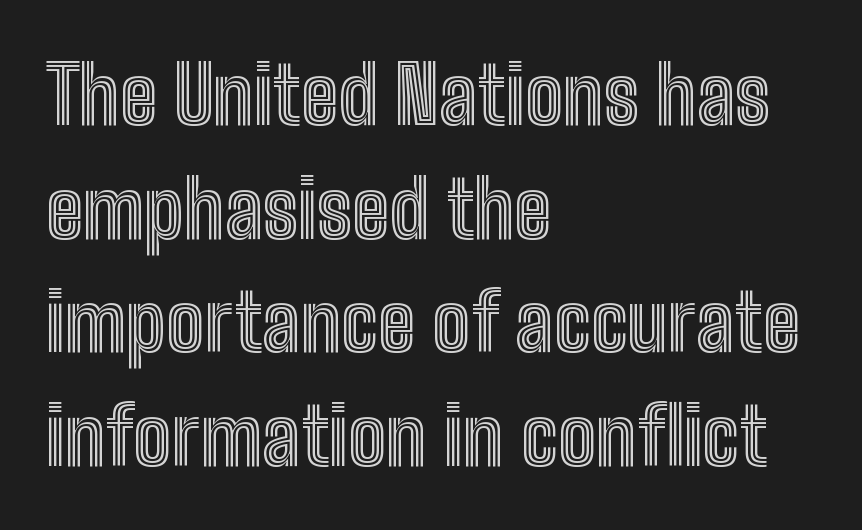
{"italic": "no", "width": "condensed", "x_height": "medium", "monospaced": "no", "underline": "no", "align": "left", "line_spacing": "normal", "line_spacing_ratio": 1.42, "letter_spacing": "normal", "letter_spacing_em": 0.0, "glyph_px": 80}
